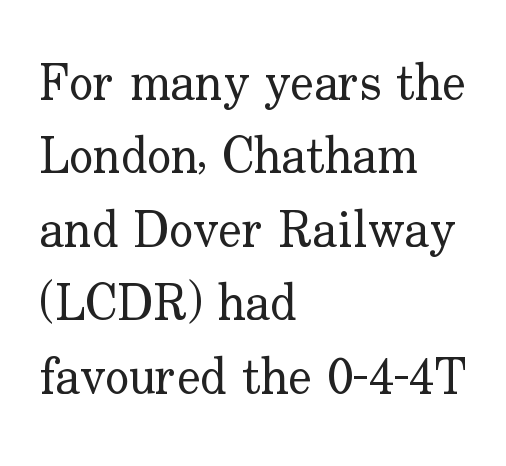
A quiet, ordinary-to-light weight characterises the typeface. In terms of posture, this sample is upright. The type is set solid horizontally, with unmodified tracking. Notice how the passage keeps a crisp vertical edge on the left only. The letters advance in unequal steps, a hallmark of proportional type. Bare-footed words on every line.
